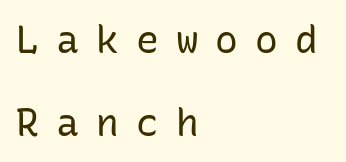
The image shows 38 px regular-weight sans-serif type, upright, monospaced; set left-aligned, loose line spacing (2.18x), unusually wide letter spacing (+0.45 em), not underlined; low stroke contrast and a medium x-height.
